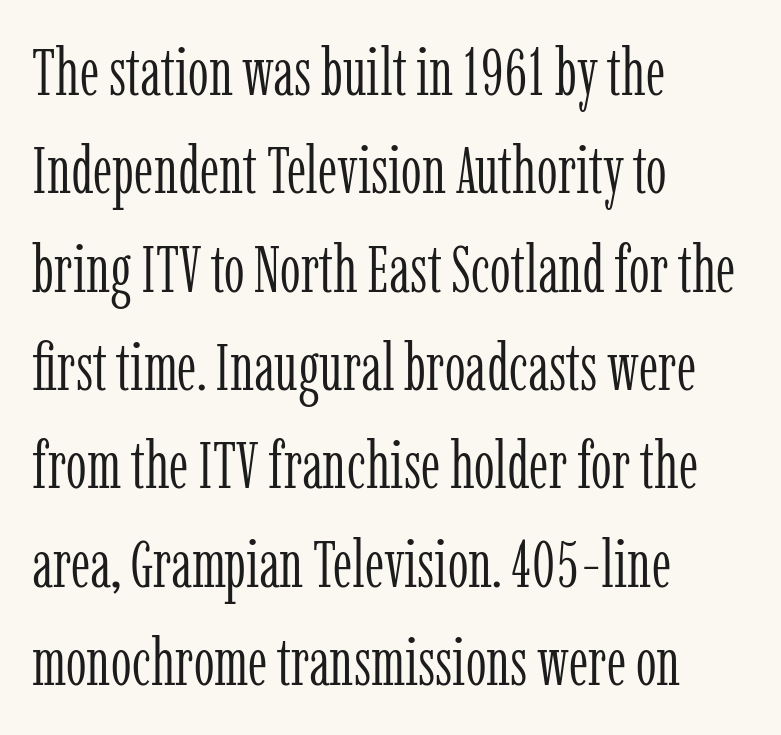
{"serif": "yes", "italic": "no", "bold": "no", "weight": "light", "width": "condensed", "stroke_contrast": "low", "x_height": "medium", "monospaced": "no", "underline": "no", "align": "left", "line_spacing": "normal", "line_spacing_ratio": 1.49, "letter_spacing": "normal", "letter_spacing_em": 0.0, "glyph_px": 66}
